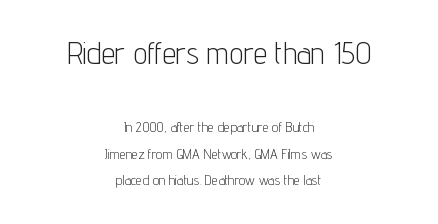
The designer gave the opening block more size than the closing block. Caption: multi-line text, centered on the measure. You could call the tracking neutral — neither tight nor loose. No italicization has been applied; the sample stays upright. Check under the words: just untouched page. To sum up the face: it is a sans, with no serifs.
